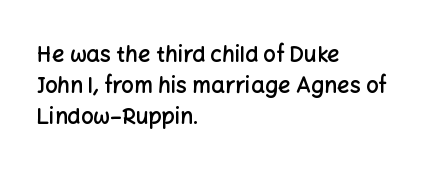
The image shows 22 px text type, upright; set left-aligned, normal line spacing (1.41x), normal letter spacing, not underlined.
